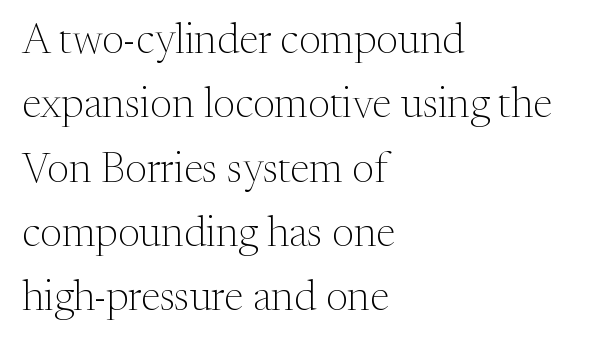
The image shows 42 px light serif type, upright; set left-aligned, normal line spacing (1.53x), normal letter spacing, not underlined; medium stroke contrast and a medium x-height.
